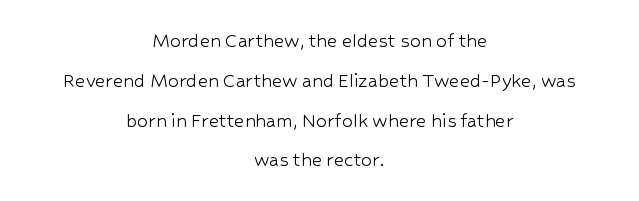
The lettering stays uniformly vertical, giving the passage a roman look. Think standard paragraph weight, or any step lighter than that. Short and long lines alike share a common midpoint. There is no visible air inserted between adjacent glyphs. Check under the words: just untouched page.
